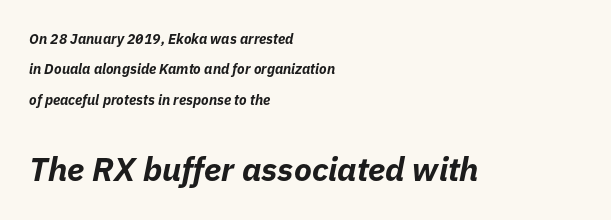
{"italic": "yes", "lean": "right", "slant_degrees": 11, "bold": "yes", "weight": "bold", "width": "normal", "stroke_contrast": "low", "x_height": "medium", "monospaced": "no", "underline": "no", "align": "left", "line_spacing": "loose", "line_spacing_ratio": 2.17, "letter_spacing": "normal", "letter_spacing_em": 0.0, "larger_block": "second", "size_ratio": 2.36, "glyph_px": 33}
